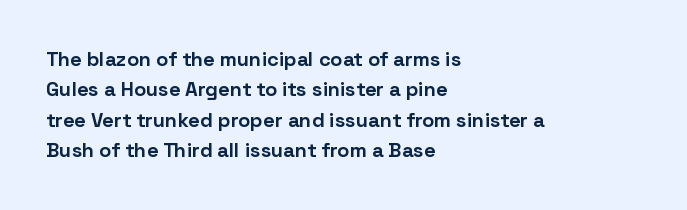
The image shows 20 px bold type, upright; set left-aligned, normal line spacing (1.52x), normal letter spacing, not underlined.
